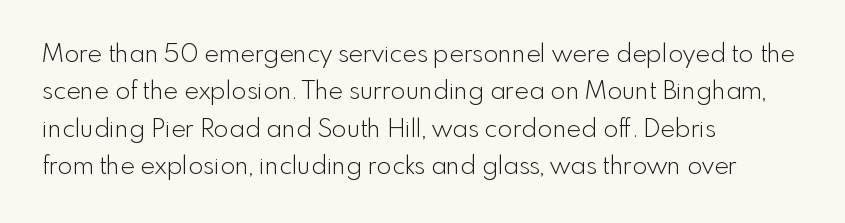
The image shows 25 px text type, upright; set left-aligned, normal line spacing (1.5x), normal letter spacing, not underlined.
